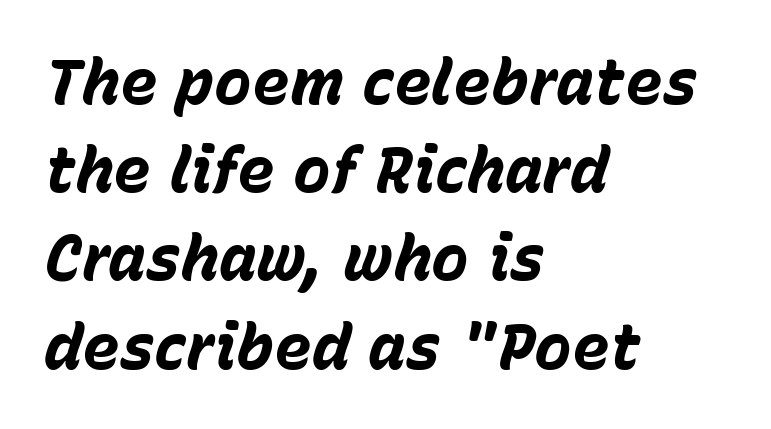
{"italic": "yes", "lean": "right", "slant_degrees": 15, "bold": "yes", "weight": "bold", "width": "normal", "stroke_contrast": "low", "x_height": "medium", "monospaced": "no", "underline": "no", "align": "left", "line_spacing": "normal", "line_spacing_ratio": 1.4, "letter_spacing": "normal", "letter_spacing_em": 0.0, "glyph_px": 63}
